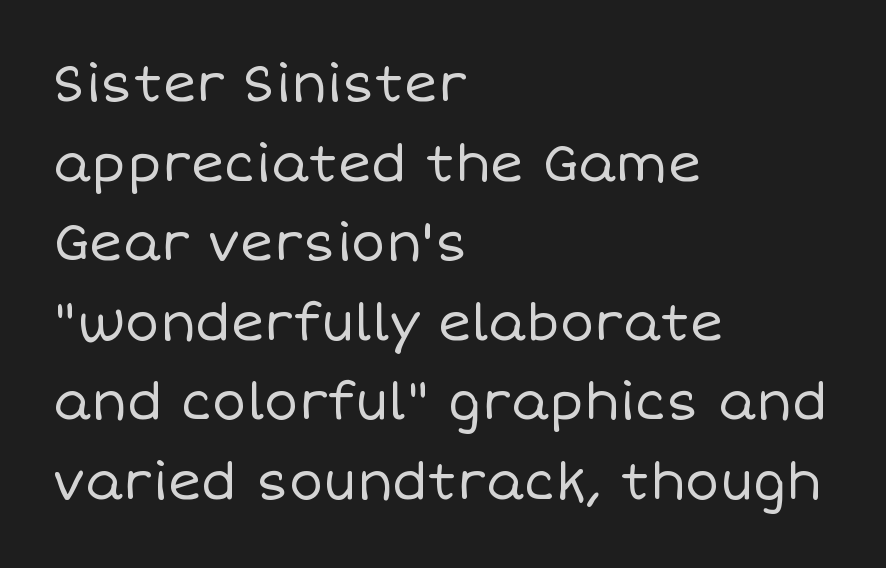
Q: Is the text bold? A: No.
Q: Is the text italic (slanted)? A: No, it is upright.
Q: Is the text underlined? A: No.
Q: How is the paragraph aligned? A: Left-aligned.
Q: Is the spacing between letters normal or unusually wide? A: Normal.
Q: Is the spacing between lines tight, normal or loose? A: Normal.
Q: Width (condensed, normal, or wide)? A: Normal.
Q: Stroke contrast? A: Low.
Q: x-height? A: Large.
Q: Monospaced? A: No.
